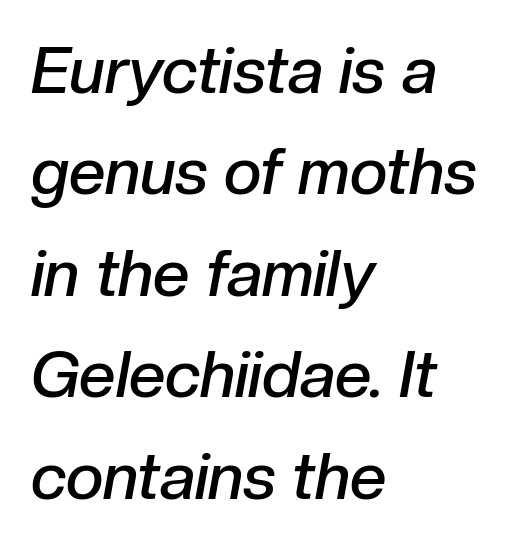
There is no visible air inserted between adjacent glyphs. The rendering uses a semibold face; strokes are thickened but not to full bold. Lines of text with bare space underneath. The vertical gap from one line to the next is medium. Slanted lettering throughout. The rendering anchors every line to the left-hand side.
